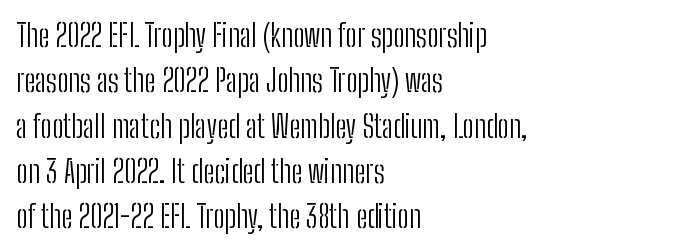
{"serif": "no", "italic": "no", "bold": "no", "weight": "light", "width": "condensed", "stroke_contrast": "low", "x_height": "medium", "monospaced": "no", "underline": "no", "align": "left", "line_spacing": "normal", "line_spacing_ratio": 1.46, "letter_spacing": "normal", "letter_spacing_em": 0.0, "glyph_px": 31}
